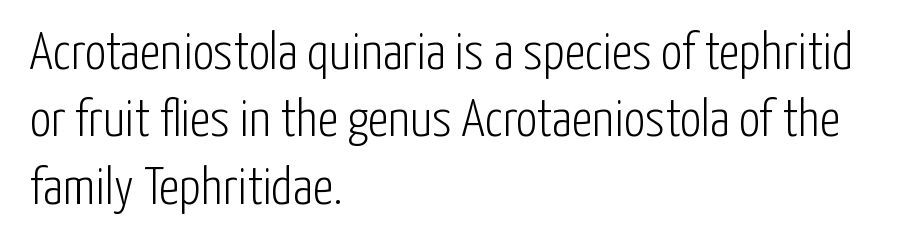
The image shows 53 px light, condensed sans-serif type, upright; set left-aligned, normal line spacing (1.27x), normal letter spacing, not underlined; low stroke contrast and a medium x-height.
